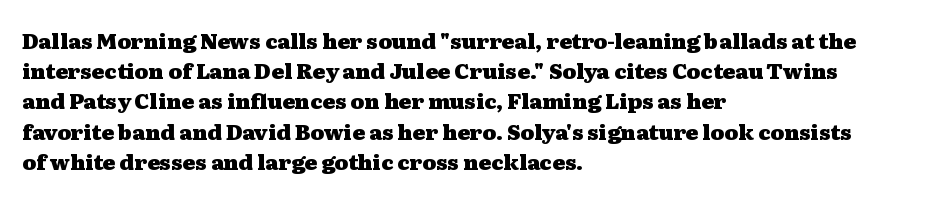
{"italic": "no", "bold": "yes", "underline": "no", "align": "left", "line_spacing": "normal", "line_spacing_ratio": 1.44, "letter_spacing": "normal", "letter_spacing_em": 0.0, "glyph_px": 21}
